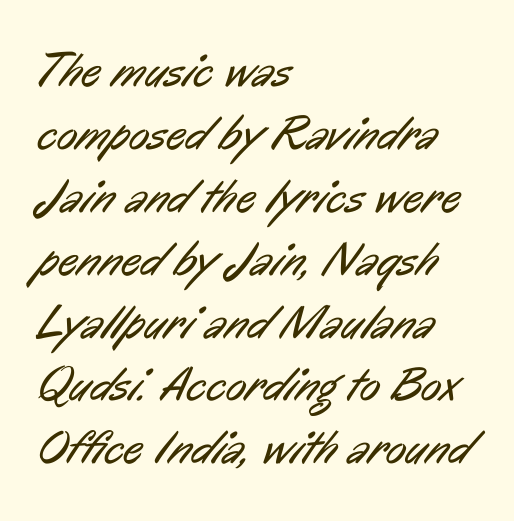
{"serif": "no", "bold": "no", "weight": "regular", "width": "condensed", "stroke_contrast": "low", "x_height": "medium", "monospaced": "no", "underline": "no", "align": "left", "line_spacing": "normal", "line_spacing_ratio": 1.31, "letter_spacing": "normal", "letter_spacing_em": 0.0, "glyph_px": 48}
